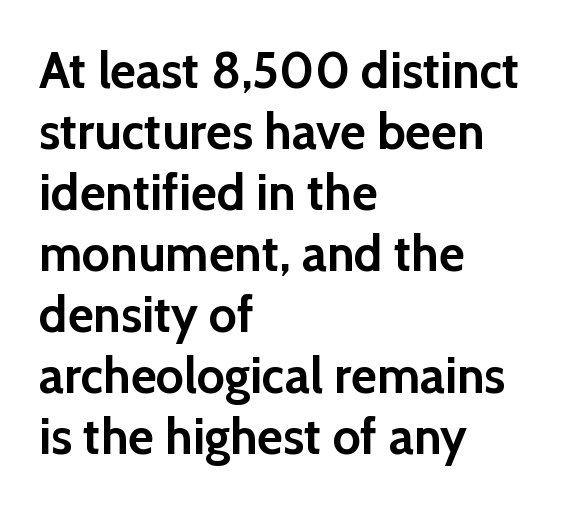
Underline: absent. Note the varied advance widths — an 'i' is clearly narrower than an 'm'. The type sits square on the baseline with zero lean. The passage shown is typeset with a sans-serif family. Strokes here are thick enough to call this a true bold.
